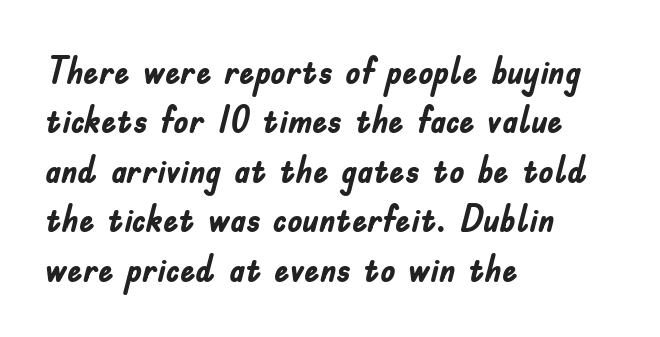
{"serif": "no", "bold": "yes", "weight": "semibold", "width": "condensed", "stroke_contrast": "low", "x_height": "small", "monospaced": "no", "underline": "no", "align": "left", "line_spacing": "normal", "line_spacing_ratio": 1.3, "letter_spacing": "normal", "letter_spacing_em": 0.0, "glyph_px": 38}
